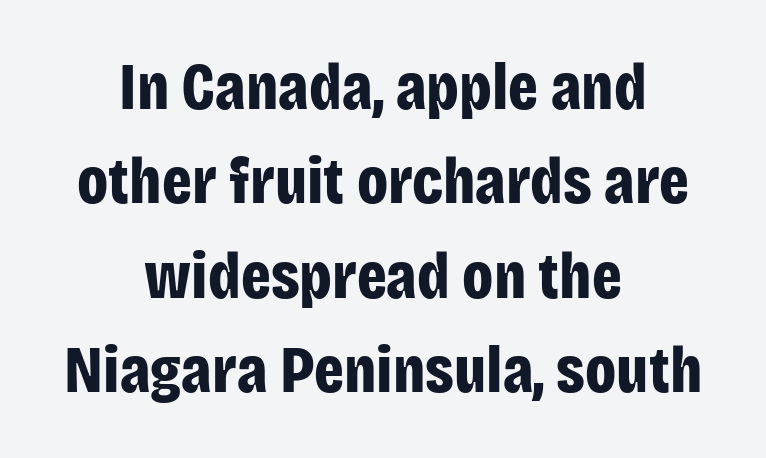
The image shows 66 px bold, condensed sans-serif type, upright; set centered, normal line spacing (1.43x), normal letter spacing, not underlined; low stroke contrast and a large x-height.
